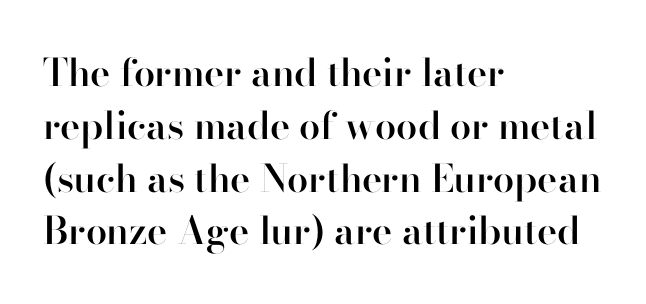
The image shows 38 px semibold sans-serif type, upright; set left-aligned, normal line spacing (1.39x), normal letter spacing, not underlined; high stroke contrast and a small x-height.
